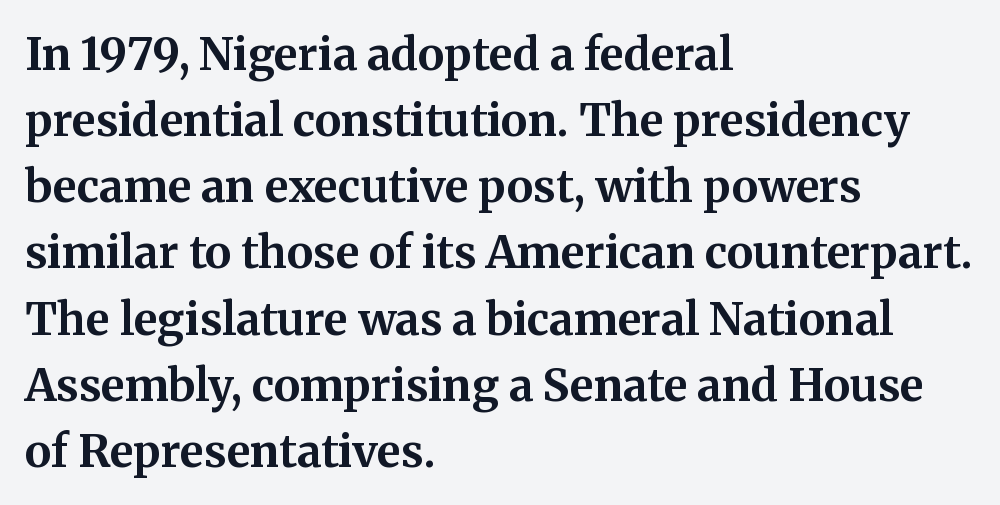
{"serif": "yes", "italic": "no", "bold": "yes", "weight": "bold", "width": "normal", "stroke_contrast": "medium", "x_height": "medium", "monospaced": "no", "underline": "no", "align": "left", "line_spacing": "normal", "line_spacing_ratio": 1.47, "letter_spacing": "normal", "letter_spacing_em": 0.0, "glyph_px": 45}
